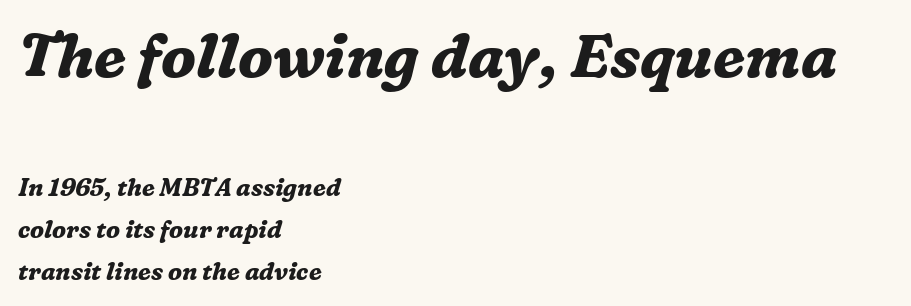
This rendering employs a face with finishing strokes, i.e., a serif. Two sizes are in play, and the larger belongs to the first block. Each row of text sits above clean, open space. Nothing unusual about the tracking: characters are spaced as the font intends. Every row of glyphs begins at an identical x-position on the left. The letters advance in unequal steps, a hallmark of proportional type.
